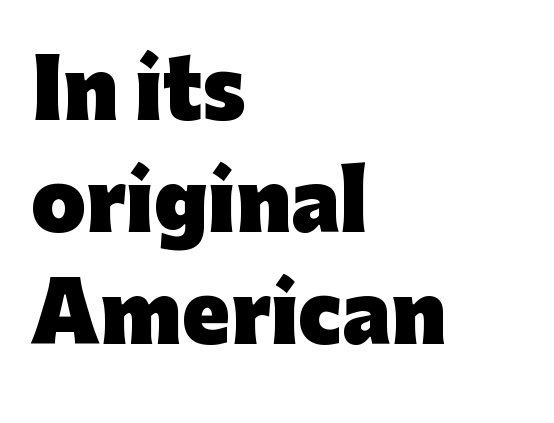
{"serif": "no", "italic": "no", "bold": "yes", "weight": "heavy", "width": "normal", "stroke_contrast": "low", "x_height": "medium", "monospaced": "no", "underline": "no", "align": "left", "line_spacing": "normal", "line_spacing_ratio": 1.42, "letter_spacing": "normal", "letter_spacing_em": 0.0, "glyph_px": 79}
